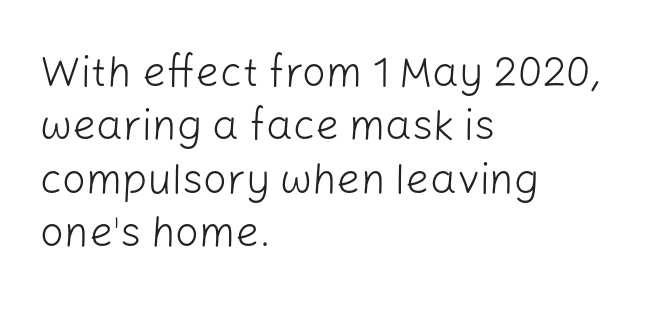
Q: Is the text bold? A: No.
Q: Is the text italic (slanted)? A: No, it is upright.
Q: Is the typeface a serif or a sans-serif typeface? A: Sans-serif.
Q: Is the text underlined? A: No.
Q: How is the paragraph aligned? A: Left-aligned.
Q: Is the spacing between letters normal or unusually wide? A: Normal.
Q: Is the spacing between lines tight, normal or loose? A: Normal.
Q: Width (condensed, normal, or wide)? A: Normal.
Q: Stroke contrast? A: Low.
Q: x-height? A: Medium.
Q: Monospaced? A: No.
